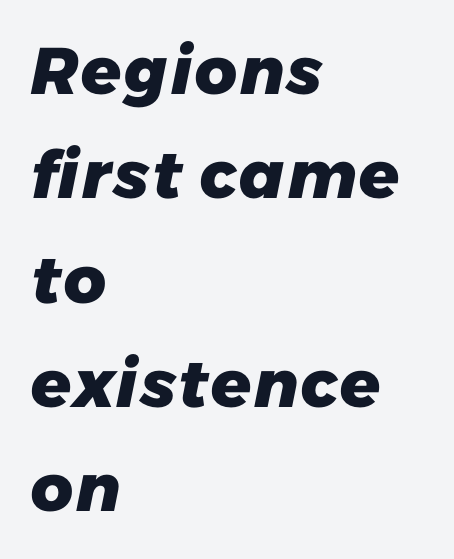
In CSS terms this would be text-align: left. You can tell from the bare stems that sans-serif type was used. Underlining? Definitely not there. The rendering uses natural spacing where letterforms have individual widths.
